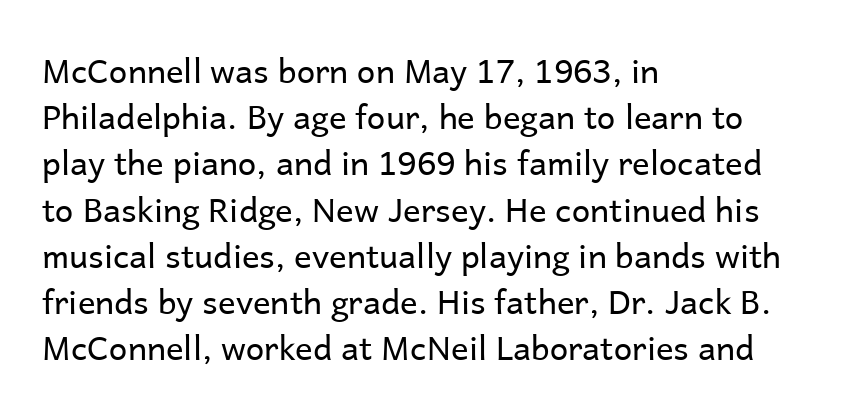
Where is the straight margin? On the left. A typesetter would call this zero additional tracking. How would I describe the line gaps? Plain and ordinary. Vertical strokes here are truly vertical. Stem width sits at or under what a default text font uses. A typesetter would call this proportional, since set widths differ per character.
